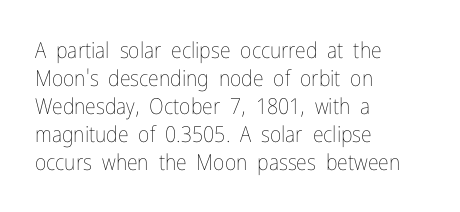
No extra ink here — the face is not bold. Students, observe: this is what conventionally led text looks like. Visually the block forms a straight wall on the left and a jagged coastline on the right. Clear beneath every line of the passage.
